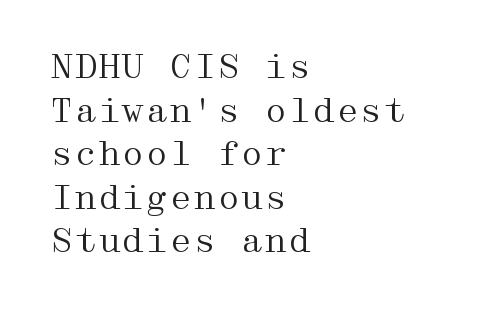
The image shows 34 px regular-weight, wide serif type, upright; set left-aligned, normal line spacing (1.28x), normal letter spacing, not underlined; medium stroke contrast and a medium x-height.
